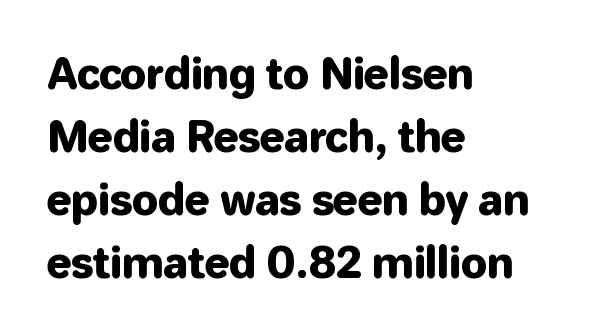
The image shows 42 px sans-serif type, upright; set left-aligned, normal line spacing (1.5x), normal letter spacing, not underlined; low stroke contrast and a medium x-height.
